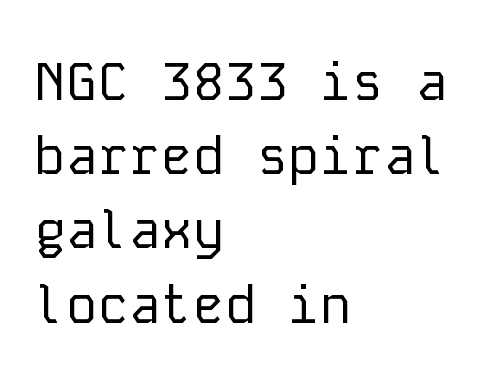
{"serif": "no", "italic": "no", "bold": "no", "weight": "regular", "width": "normal", "stroke_contrast": "low", "x_height": "medium", "monospaced": "yes", "underline": "no", "align": "left", "line_spacing": "normal", "line_spacing_ratio": 1.4, "letter_spacing": "normal", "letter_spacing_em": 0.0, "glyph_px": 53}
